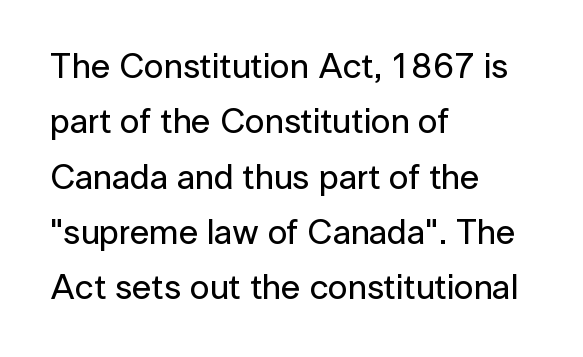
The image shows 35 px sans-serif type, upright; set left-aligned, normal line spacing (1.58x), normal letter spacing, not underlined; low stroke contrast and a medium x-height.
